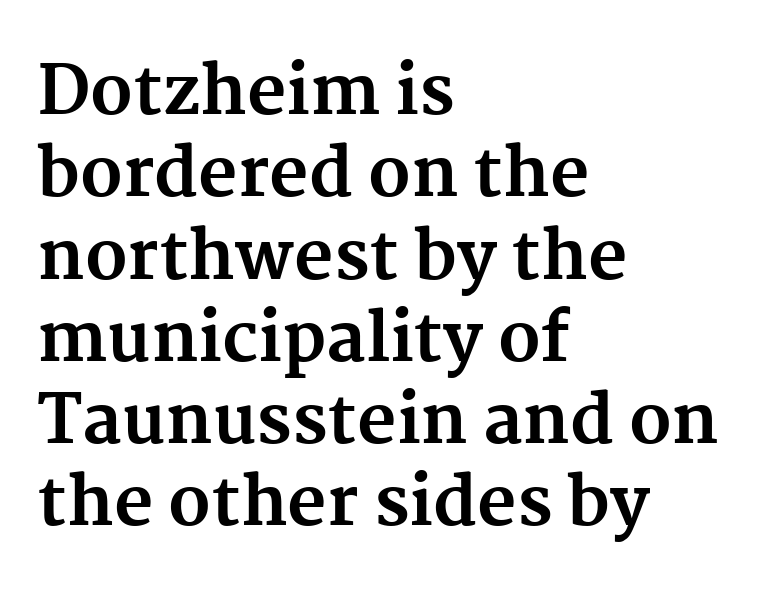
The image shows 68 px bold serif type, upright; set left-aligned, line spacing 1.21x, normal letter spacing, not underlined; medium stroke contrast and a medium x-height.
